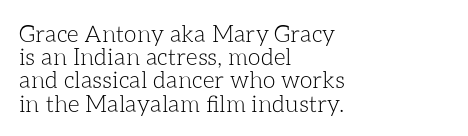
The font's upright variant was chosen for this text. Glance below the letters and you will spot only blank space. You could call the tracking neutral — neither tight nor loose. One glance says dense: line gaps are narrower than usual. No chunkiness to these letters — they're not bold. Which margin do the lines hug? The left one — the right edge is uneven.
